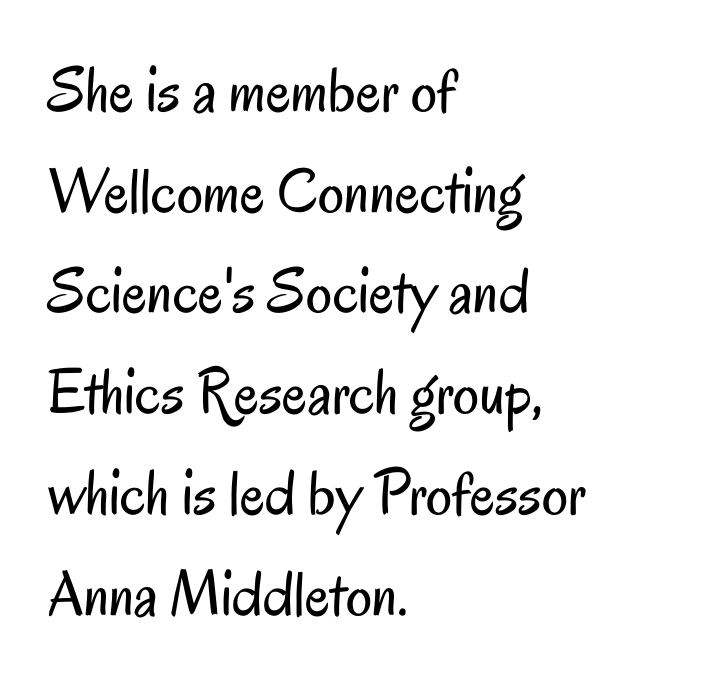
The image shows 65 px regular-weight, condensed sans-serif type, upright; set left-aligned, normal line spacing (1.55x), normal letter spacing, not underlined; low stroke contrast and a small x-height.
